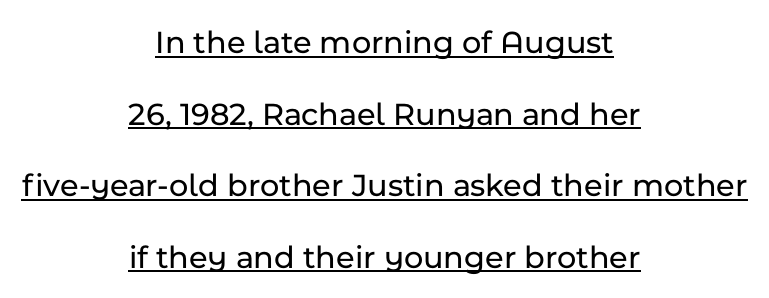
The image shows 33 px sans-serif type, upright; set centered, loose line spacing (2.17x), normal letter spacing, underlined; low stroke contrast and a medium x-height.
